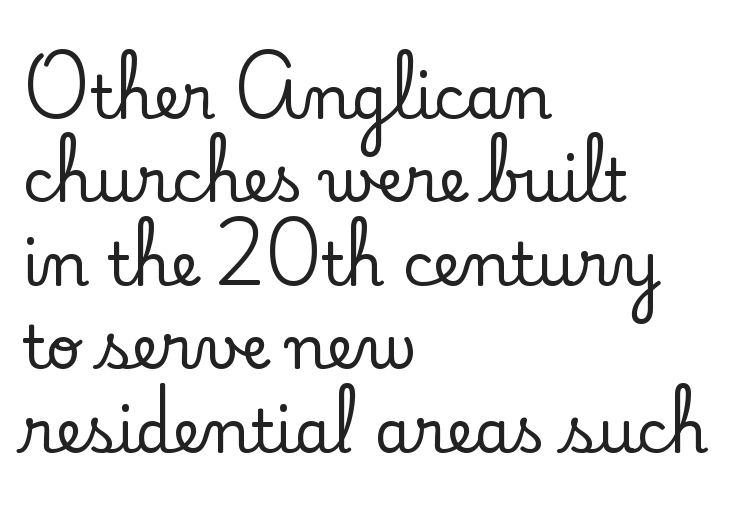
You could not count columns in this text — the font is proportionally spaced. The letters stand straight up with perfectly vertical stems. One glance says typical: line gaps are just what's usual. The area under the type is left untouched. Are there feet on the stems? There are — it's a serif. Default kerning and tracking; the words read as compact shapes.
